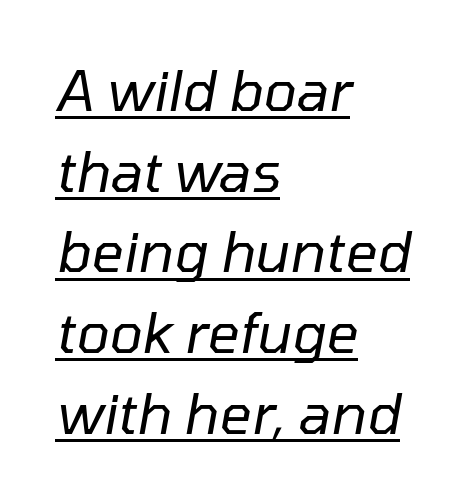
The image shows 56 px regular-weight type, italic (leaning right); set left-aligned, normal line spacing (1.44x), normal letter spacing, underlined; low stroke contrast and a medium x-height.
